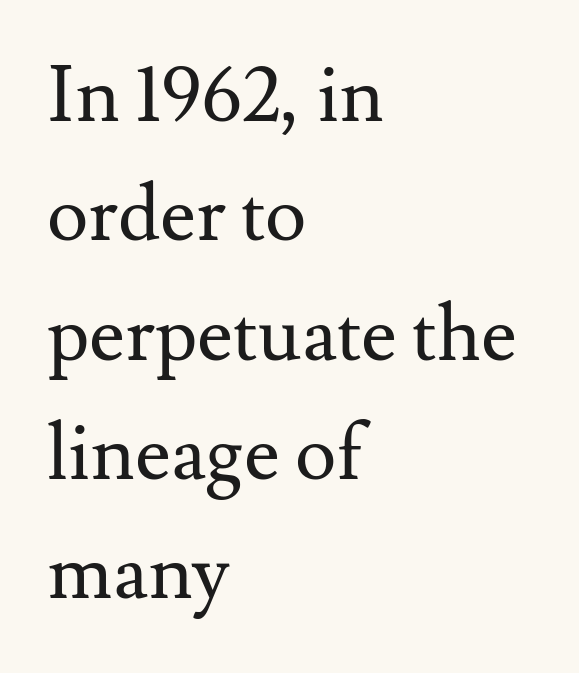
{"serif": "yes", "italic": "no", "bold": "no", "weight": "regular", "width": "normal", "stroke_contrast": "medium", "x_height": "small", "monospaced": "no", "underline": "no", "align": "left", "line_spacing": "normal", "line_spacing_ratio": 1.53, "letter_spacing": "normal", "letter_spacing_em": 0.0, "glyph_px": 78}
